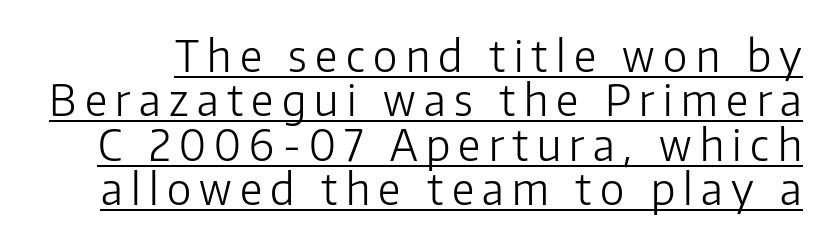
No letter is thick-stroked: the sample isn't bold. The face used here appears with an underline applied. A typesetter would call this proportional, since set widths differ per character. Quick note: interline space is minimal. Does the lettering tilt? It doesn't — this is upright.
